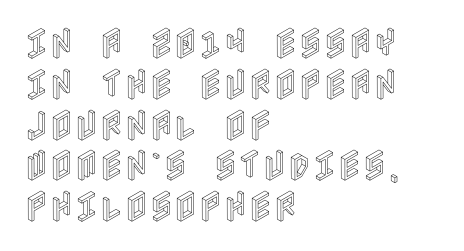
{"italic": "no", "width": "condensed", "x_height": "large", "underline": "no", "align": "left", "line_spacing_ratio": 1.2, "letter_spacing": "normal", "letter_spacing_em": 0.0, "glyph_px": 34}
